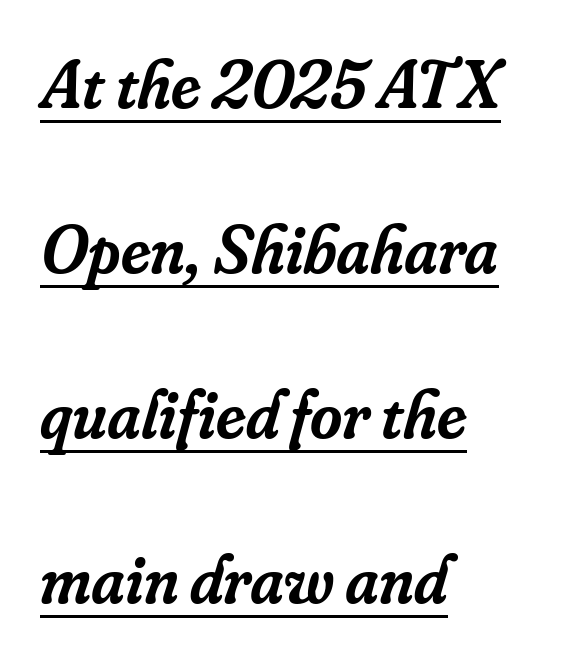
Q: Is the text bold? A: Semi-bold.
Q: Is the text italic (slanted)? A: Yes, it leans right by about 16 degrees.
Q: Is the typeface a serif or a sans-serif typeface? A: Serif.
Q: Is the text underlined? A: Yes.
Q: How is the paragraph aligned? A: Left-aligned.
Q: Is the spacing between letters normal or unusually wide? A: Normal.
Q: Is the spacing between lines tight, normal or loose? A: Loose.
Q: Width (condensed, normal, or wide)? A: Normal.
Q: Stroke contrast? A: Low.
Q: x-height? A: Small.
Q: Monospaced? A: No.
